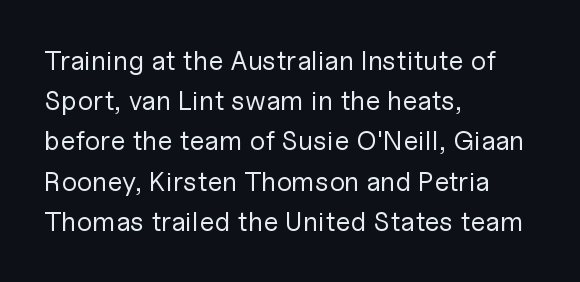
The image shows 27 px text type, upright; set left-aligned, normal line spacing (1.49x), normal letter spacing, not underlined.
